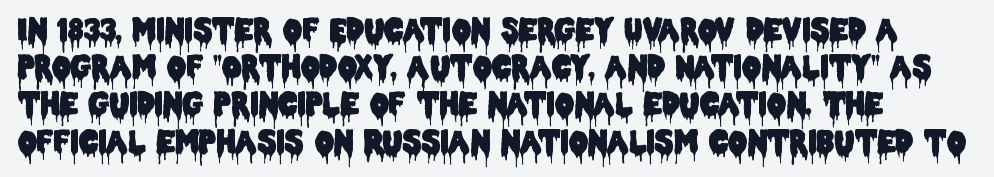
{"serif": "no", "italic": "no", "width": "condensed", "stroke_contrast": "low", "x_height": "large", "monospaced": "no", "underline": "no", "line_spacing_ratio": 1.24, "letter_spacing": "normal", "letter_spacing_em": 0.0, "glyph_px": 30}
